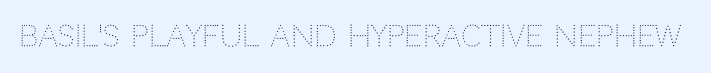
The image shows 29 px light sans-serif type, upright; set normal letter spacing, not underlined; low stroke contrast and a large x-height.
